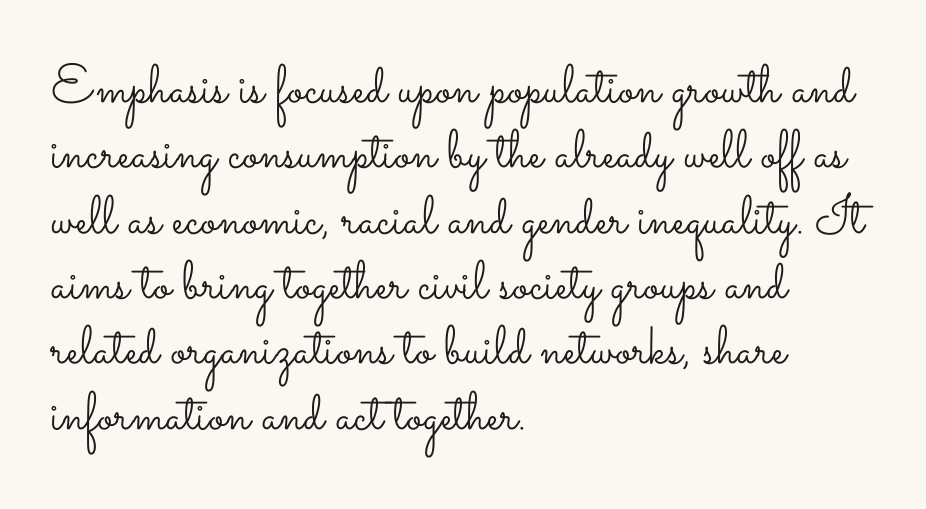
The image shows 54 px light, wide type; set left-aligned, line spacing 1.21x, normal letter spacing, not underlined; low stroke contrast and a small x-height.
